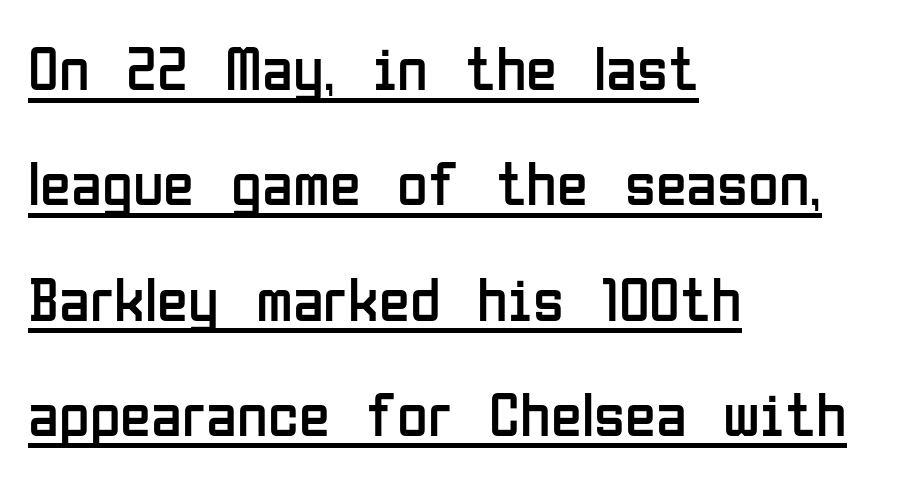
The image shows 63 px regular-weight, condensed sans-serif type, upright; set left-aligned, line spacing 1.83x, normal letter spacing, underlined; low stroke contrast and a medium x-height.
